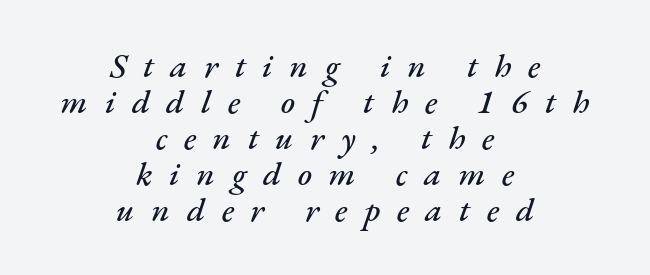
Q: Is the text italic (slanted)? A: Yes, it leans right by about 17 degrees.
Q: Is the text underlined? A: No.
Q: How is the paragraph aligned? A: Centered.
Q: Is the spacing between letters normal or unusually wide? A: Unusually wide.
Q: Is the spacing between lines tight, normal or loose? A: Tight.
Q: Width (condensed, normal, or wide)? A: Normal.
Q: Stroke contrast? A: Medium.
Q: x-height? A: Small.
Q: Monospaced? A: No.
